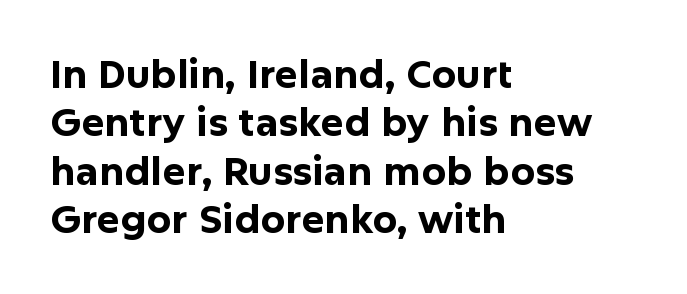
The gap between lines stays unmarked. Nothing unusual about the tracking: characters are spaced as the font intends. Looks like regular typesetting: each glyph gets only the width it needs. In terms of letterform style, serifs are entirely absent.
